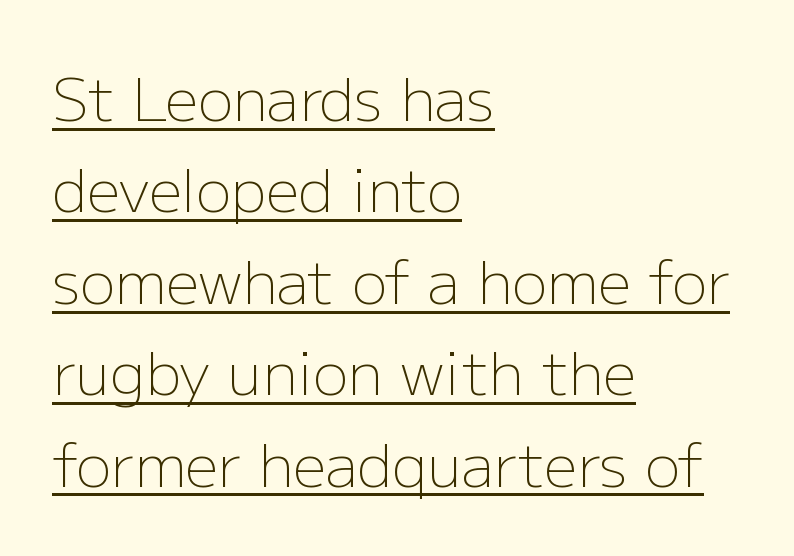
{"serif": "no", "italic": "no", "bold": "no", "weight": "light", "width": "normal", "stroke_contrast": "low", "x_height": "medium", "monospaced": "no", "underline": "yes", "align": "left", "line_spacing": "normal", "line_spacing_ratio": 1.55, "letter_spacing": "normal", "letter_spacing_em": 0.0, "glyph_px": 59}
